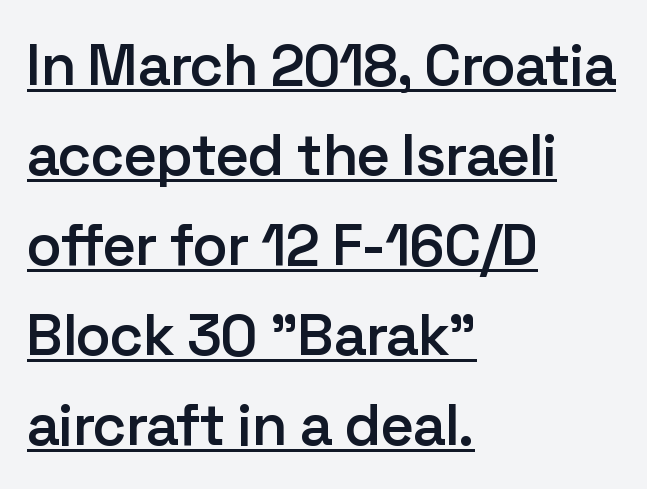
Q: Is the text bold? A: Semi-bold.
Q: Is the text italic (slanted)? A: No, it is upright.
Q: Is the typeface a serif or a sans-serif typeface? A: Sans-serif.
Q: Is the text underlined? A: Yes.
Q: How is the paragraph aligned? A: Left-aligned.
Q: Is the spacing between letters normal or unusually wide? A: Normal.
Q: Is the spacing between lines tight, normal or loose? A: Normal.
Q: Width (condensed, normal, or wide)? A: Normal.
Q: Stroke contrast? A: Low.
Q: x-height? A: Medium.
Q: Monospaced? A: No.
